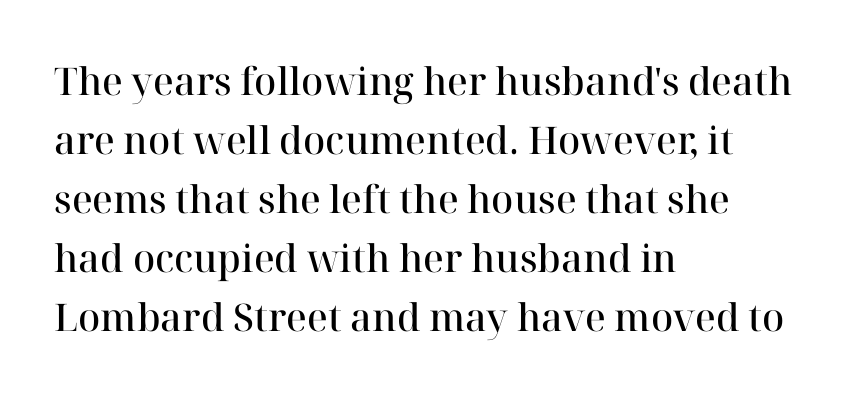
Q: Is the text bold? A: Semi-bold.
Q: Is the text italic (slanted)? A: No, it is upright.
Q: Is the typeface a serif or a sans-serif typeface? A: Serif.
Q: Is the text underlined? A: No.
Q: How is the paragraph aligned? A: Left-aligned.
Q: Is the spacing between letters normal or unusually wide? A: Normal.
Q: Is the spacing between lines tight, normal or loose? A: Normal.
Q: Width (condensed, normal, or wide)? A: Normal.
Q: Stroke contrast? A: High.
Q: x-height? A: Medium.
Q: Monospaced? A: No.
